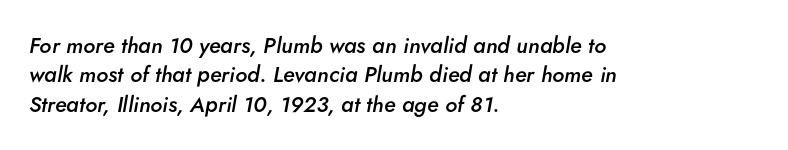
Alignment: flush left. These words are printed semibold, heavier than regular yet not bold. Descenders hang freely into open space. Quick note: interline space is typical. This sample uses an oblique cut, with every glyph tilted off the vertical.
